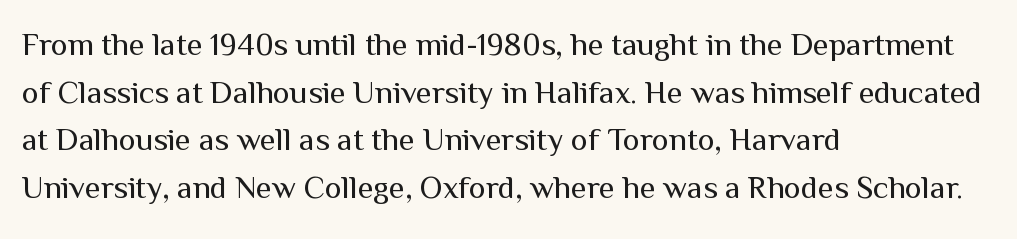
The image shows 32 px regular-weight sans-serif type, upright; set left-aligned, normal line spacing (1.49x), normal letter spacing, not underlined; medium stroke contrast and a medium x-height.
